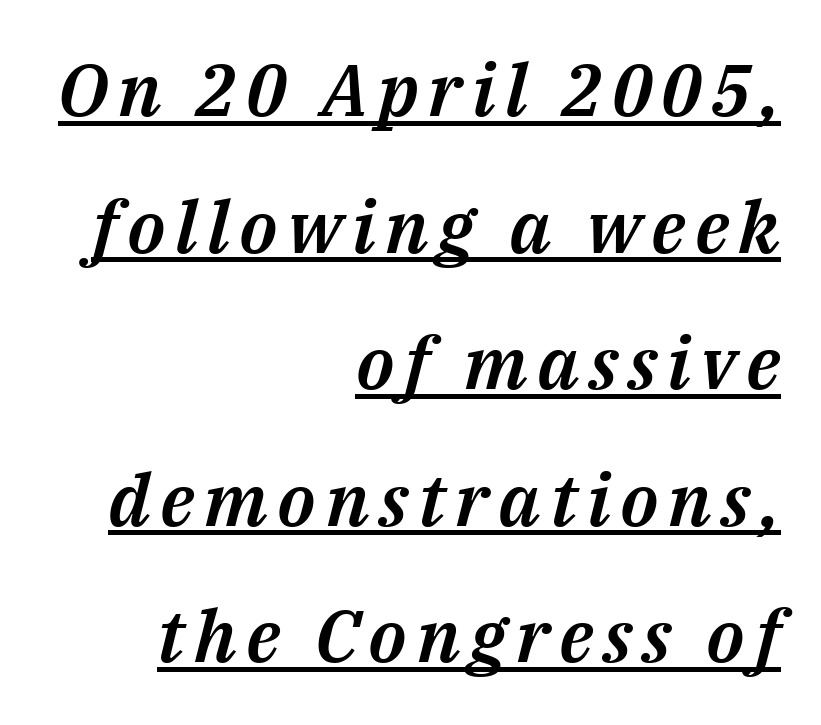
The image shows 73 px text type, italic (leaning right); set right-aligned, line spacing 1.87x, underlined; medium stroke contrast and a medium x-height.
